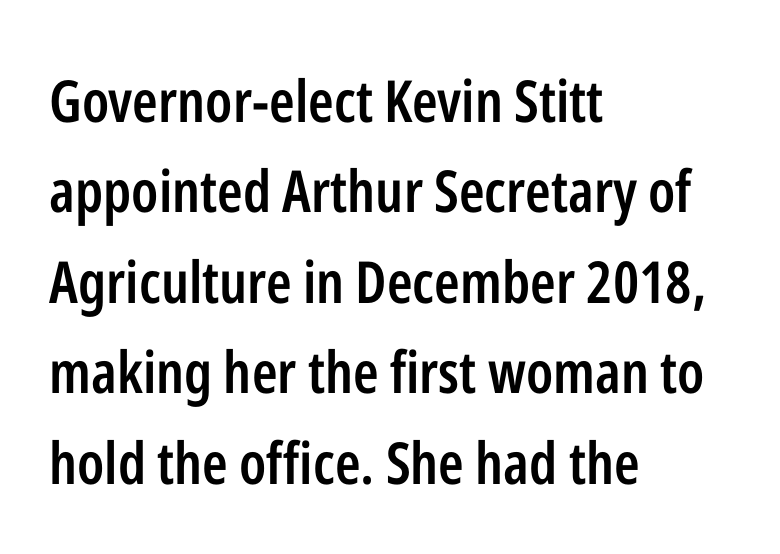
{"serif": "no", "italic": "no", "bold": "semi", "weight": "semibold", "width": "condensed", "stroke_contrast": "low", "x_height": "medium", "monospaced": "no", "underline": "no", "align": "left", "line_spacing": "normal", "line_spacing_ratio": 1.56, "letter_spacing": "normal", "letter_spacing_em": 0.0, "glyph_px": 58}
